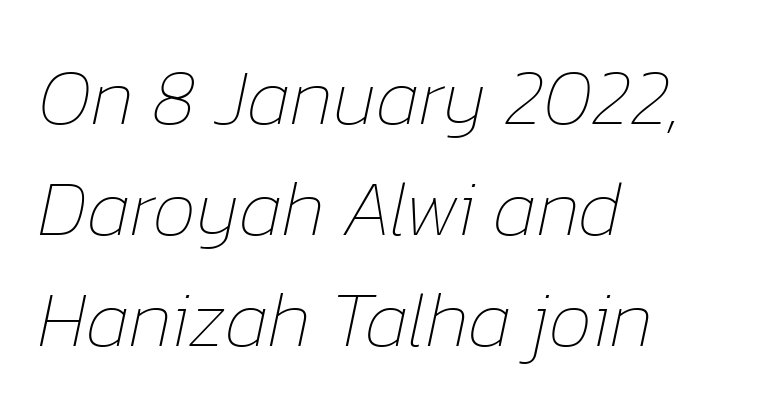
{"italic": "yes", "lean": "right", "slant_degrees": 12, "bold": "no", "weight": "thin", "width": "normal", "stroke_contrast": "low", "x_height": "medium", "monospaced": "no", "underline": "no", "align": "left", "line_spacing": "normal", "line_spacing_ratio": 1.42, "letter_spacing": "normal", "letter_spacing_em": 0.0, "glyph_px": 78}
